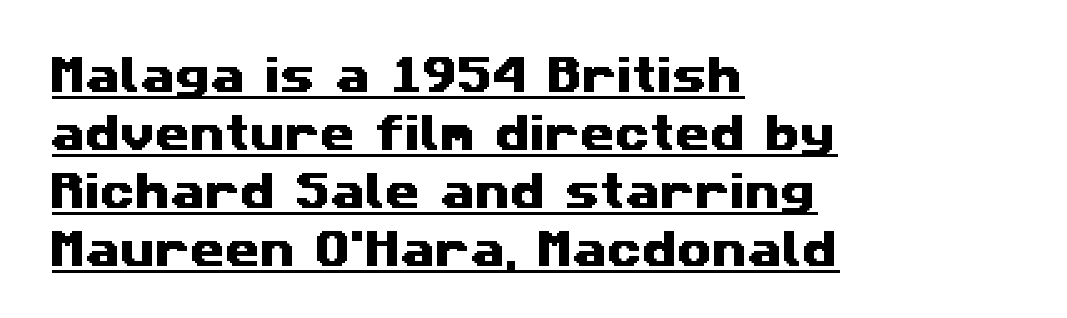
{"serif": "no", "width": "wide", "stroke_contrast": "medium", "x_height": "medium", "monospaced": "no", "underline": "yes", "align": "left", "line_spacing": "normal", "line_spacing_ratio": 1.45, "letter_spacing": "normal", "letter_spacing_em": 0.0, "glyph_px": 40}
